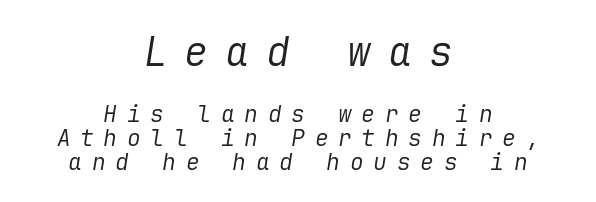
The image shows 40 px regular-weight type, italic (leaning right); set centered, tight line spacing (1.03x), unusually wide letter spacing (+0.42 em), not underlined; the first (top) block is 1.74x larger; low stroke contrast and a medium x-height.
